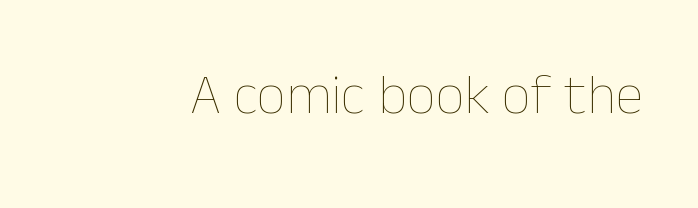
The image shows 57 px thin type, upright; set normal letter spacing, not underlined; low stroke contrast and a medium x-height.
